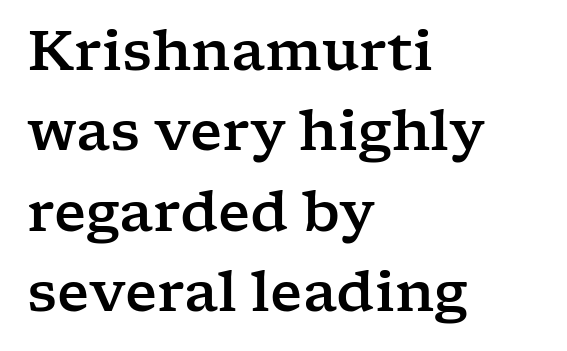
{"serif": "yes", "italic": "no", "width": "wide", "stroke_contrast": "low", "x_height": "medium", "monospaced": "no", "underline": "no", "align": "left", "line_spacing": "normal", "line_spacing_ratio": 1.46, "letter_spacing": "normal", "letter_spacing_em": 0.0, "glyph_px": 55}
